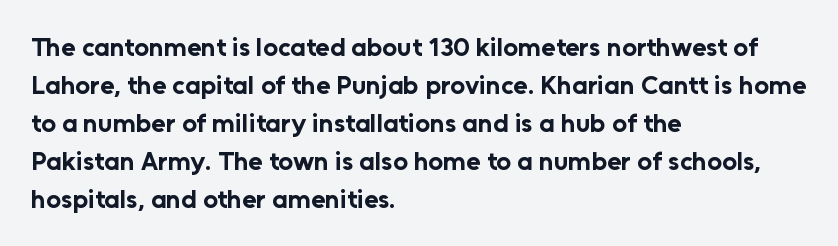
Horizontal alignment here is leftward, the default for most running prose. Nothing unusual about the tracking: characters are spaced as the font intends. Students, observe: this is what conventionally led text looks like. Does the lettering tilt? It doesn't — this is upright.
